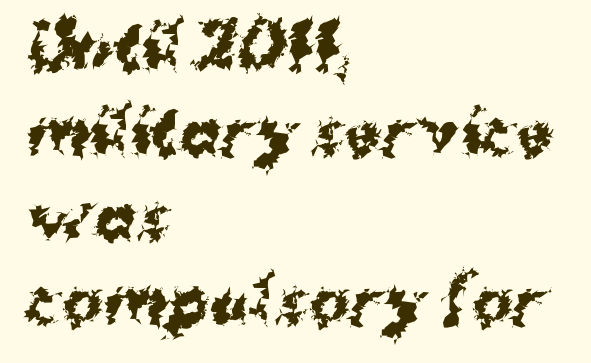
The passage is arranged the way most books set body copy — flush left. The face used here has the dense, thick strokes of a bold. Line spacing here is normal. The characters display no serif detailing; their extremities are plain. Does extra space separate the letters? No, they use regular spacing.
